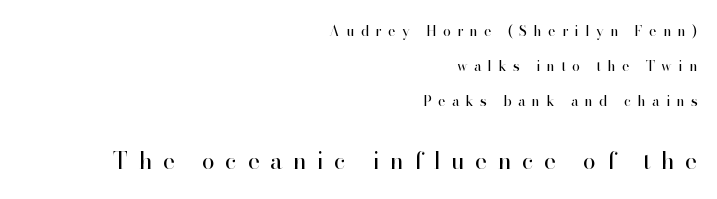
{"italic": "no", "bold": "no", "underline": "no", "align": "right", "line_spacing": "loose", "line_spacing_ratio": 2.49, "letter_spacing": "wide", "letter_spacing_em": 0.46, "larger_block": "second", "size_ratio": 1.64, "glyph_px": 23}
